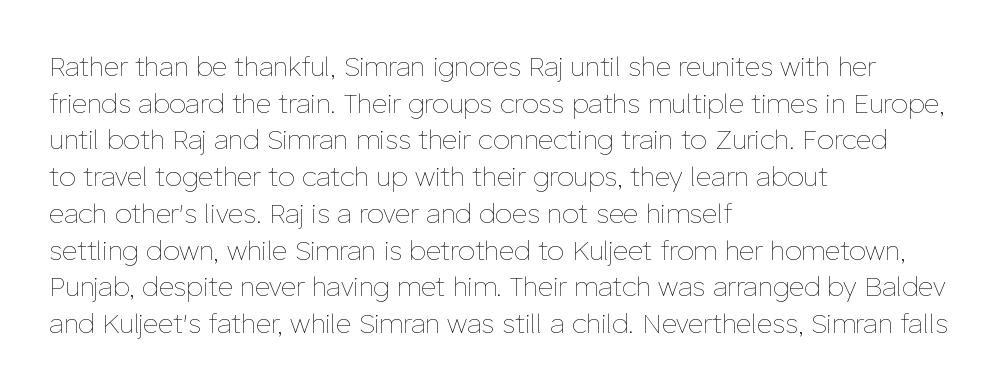
The image shows 27 px text type, upright; set left-aligned, normal line spacing (1.36x), normal letter spacing, not underlined.
